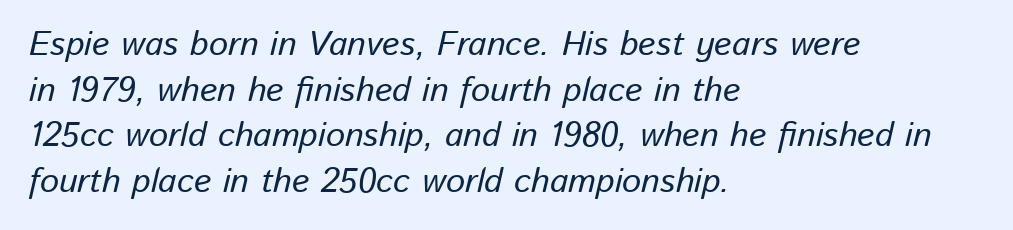
Q: Is the text italic (slanted)? A: Yes, it leans right by about 13 degrees.
Q: Is the text underlined? A: No.
Q: How is the paragraph aligned? A: Left-aligned.
Q: Is the spacing between letters normal or unusually wide? A: Normal.
Q: Is the spacing between lines tight, normal or loose? A: Normal.
Q: Width (condensed, normal, or wide)? A: Normal.
Q: Stroke contrast? A: Low.
Q: x-height? A: Medium.
Q: Monospaced? A: No.
